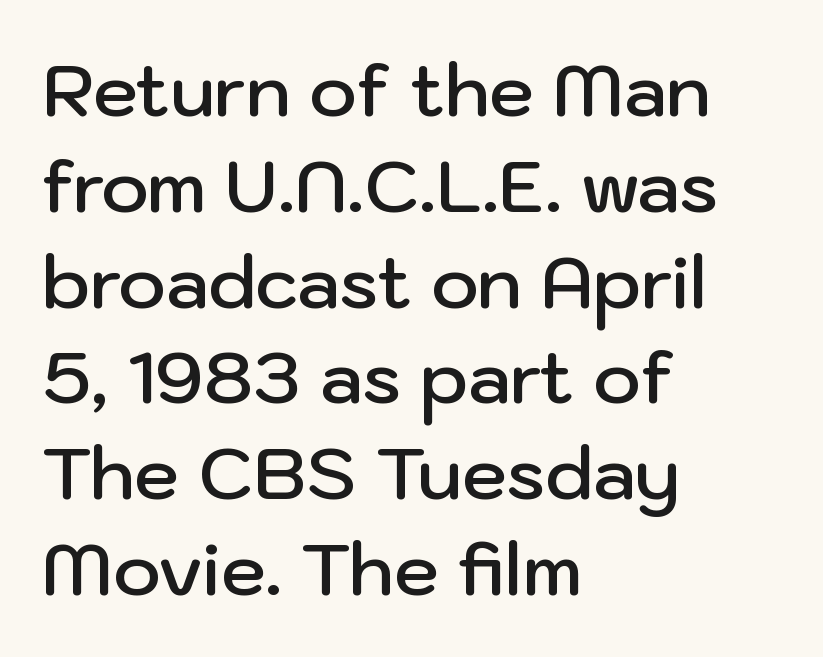
{"serif": "no", "italic": "no", "bold": "semi", "weight": "semibold", "width": "normal", "stroke_contrast": "low", "x_height": "medium", "monospaced": "no", "underline": "no", "align": "left", "line_spacing": "normal", "line_spacing_ratio": 1.33, "letter_spacing": "normal", "letter_spacing_em": 0.0, "glyph_px": 72}
